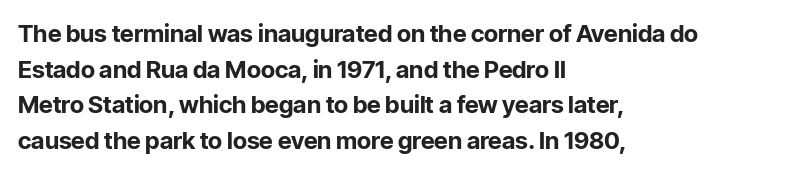
{"italic": "no", "bold": "yes", "underline": "no", "align": "left", "line_spacing": "normal", "line_spacing_ratio": 1.48, "letter_spacing": "normal", "letter_spacing_em": 0.0, "glyph_px": 24}
